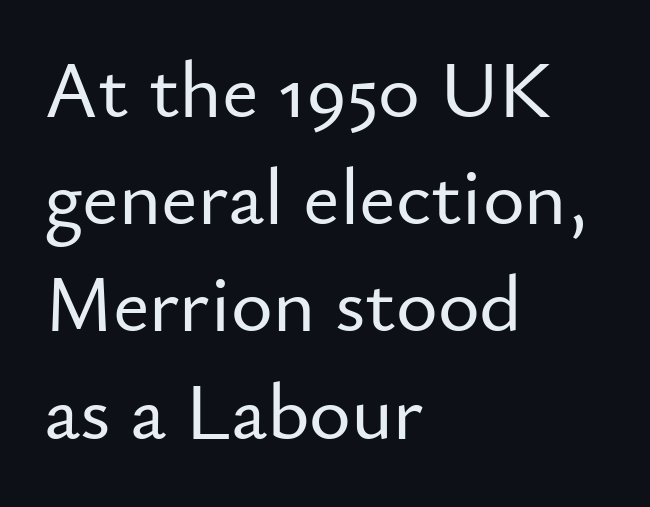
{"serif": "no", "italic": "no", "width": "normal", "stroke_contrast": "low", "x_height": "small", "monospaced": "no", "underline": "no", "align": "left", "line_spacing": "normal", "line_spacing_ratio": 1.34, "letter_spacing": "normal", "letter_spacing_em": 0.0, "glyph_px": 80}
